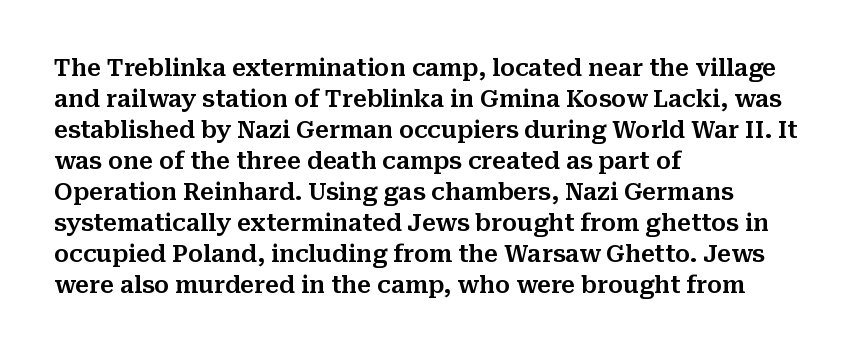
The designer left line spacing at the default. Glance below the letters and you will spot only blank space. The letters sit at their default tracking, neither squeezed nor spread. If you drew a line through each stem, it would be perfectly vertical. The compositor pushed each line to the left boundary.
